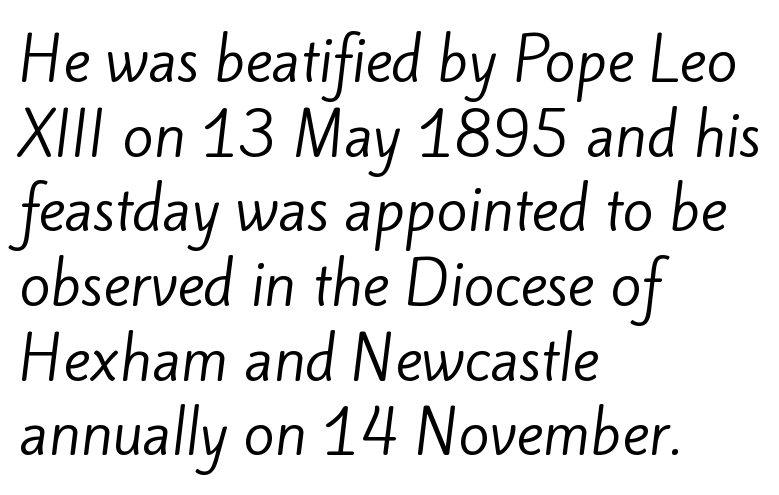
Q: Is the text bold? A: No.
Q: Is the typeface a serif or a sans-serif typeface? A: Sans-serif.
Q: Is the text underlined? A: No.
Q: How is the paragraph aligned? A: Left-aligned.
Q: Is the spacing between letters normal or unusually wide? A: Normal.
Q: Is the spacing between lines tight, normal or loose? A: Normal.
Q: Width (condensed, normal, or wide)? A: Normal.
Q: Stroke contrast? A: Low.
Q: x-height? A: Small.
Q: Monospaced? A: No.
